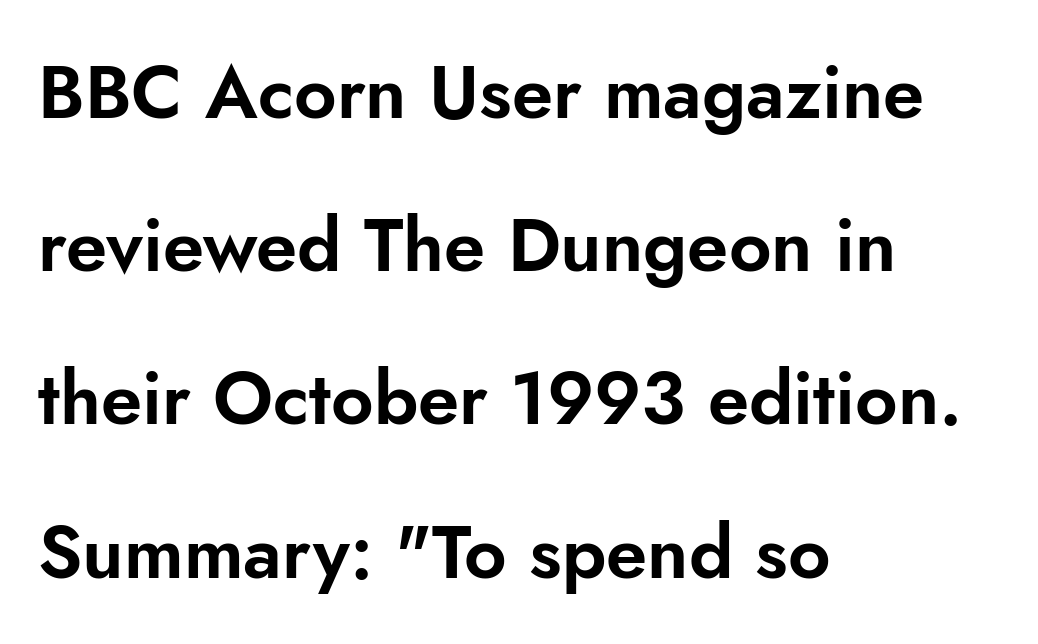
Character widths vary here, with narrow letters taking less room than wide ones. A roman cut, with each character standing at attention. The string is rendered with underlining switched off. Reading down the block, your eye returns to a fixed left position each line. Standard letterfit; no display-style spreading of the glyphs. Loosely led — the rows are spread out.
